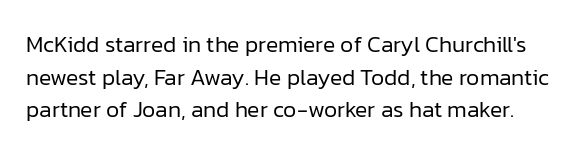
{"italic": "no", "bold": "no", "underline": "no", "line_spacing": "normal", "line_spacing_ratio": 1.42, "letter_spacing": "normal", "letter_spacing_em": 0.0, "glyph_px": 23}
